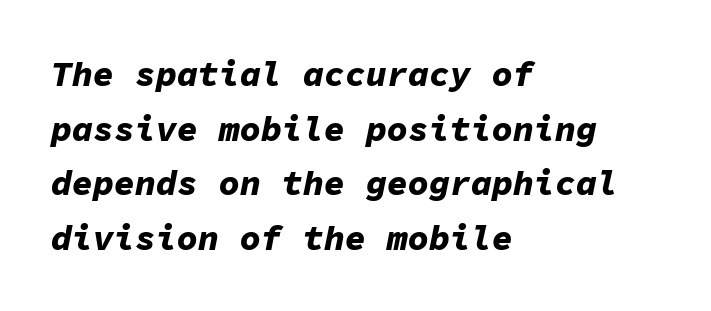
The image shows 35 px bold type, italic (leaning right), monospaced; set left-aligned, normal line spacing (1.56x), normal letter spacing, not underlined; low stroke contrast and a medium x-height.
